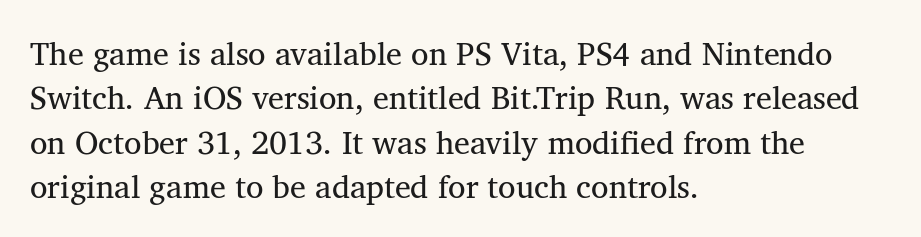
The image shows 32 px regular-weight serif type, upright; set left-aligned, normal line spacing (1.39x), normal letter spacing, not underlined; medium stroke contrast and a medium x-height.
